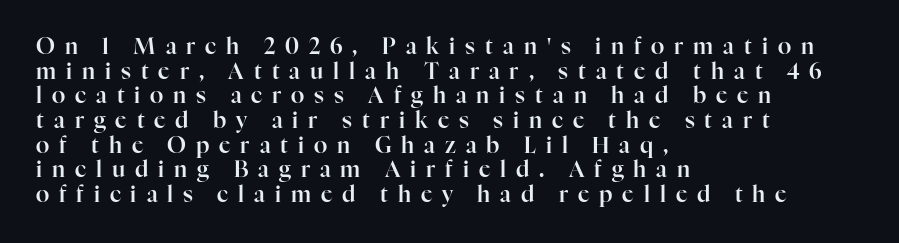
The image shows 22 px text type, upright; set left-aligned, tight line spacing (1.12x), unusually wide letter spacing (+0.45 em), not underlined.
